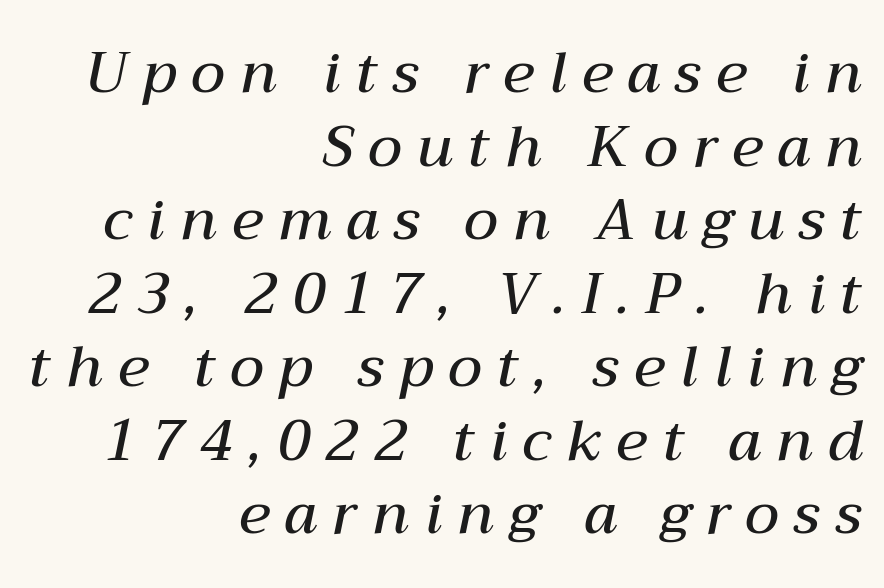
Reading down the column, the eye jumps a familiar distance to each next line. The space directly below the letters is spotless. Letter spacing: wide. The whole block is typeset with a tilt. The strokes are fattened partway — semibold, not bold. Leftover space on each line is placed entirely before the opening word.
